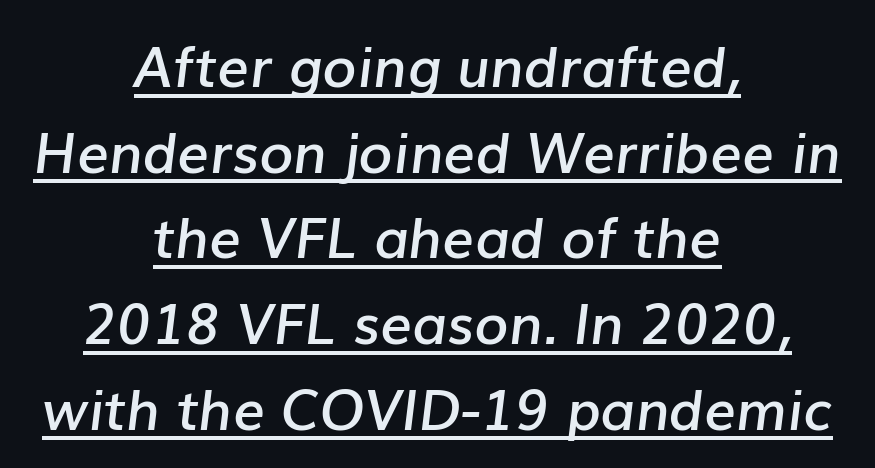
The image shows 56 px semibold type, italic (leaning right); set centered, normal line spacing (1.53x), normal letter spacing, underlined; low stroke contrast and a medium x-height.
